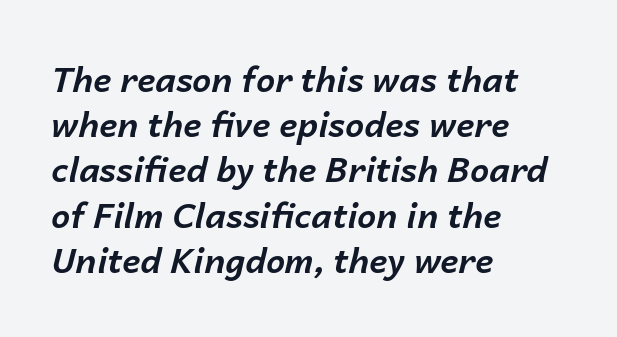
The image shows 34 px bold type, italic (leaning right); set left-aligned, normal line spacing (1.33x), normal letter spacing, not underlined; low stroke contrast and a medium x-height.
